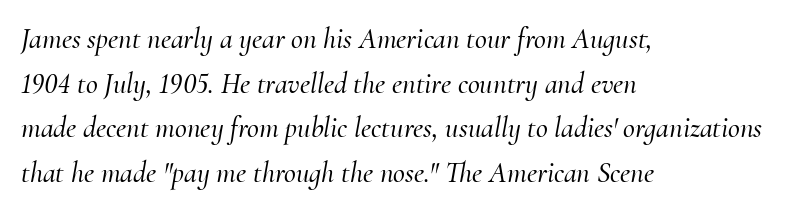
The image shows 29 px serif type, italic (leaning right); set left-aligned, normal line spacing (1.54x), normal letter spacing, not underlined; medium stroke contrast and a small x-height.
